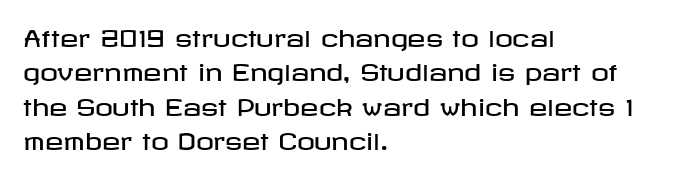
Q: Is the text italic (slanted)? A: No, it is upright.
Q: Is the text underlined? A: No.
Q: How is the paragraph aligned? A: Left-aligned.
Q: Is the spacing between letters normal or unusually wide? A: Normal.
Q: Is the spacing between lines tight, normal or loose? A: Normal.
